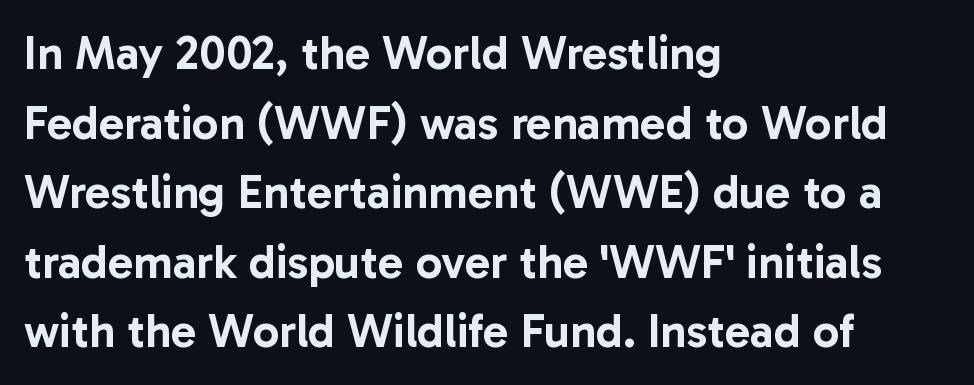
The image shows 47 px sans-serif type, upright; set left-aligned, normal line spacing (1.48x), normal letter spacing, not underlined; low stroke contrast and a medium x-height.
